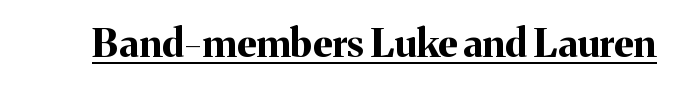
{"serif": "yes", "italic": "no", "bold": "yes", "weight": "bold", "width": "normal", "stroke_contrast": "medium", "x_height": "medium", "monospaced": "no", "underline": "yes", "letter_spacing": "normal", "letter_spacing_em": 0.0, "glyph_px": 39}
